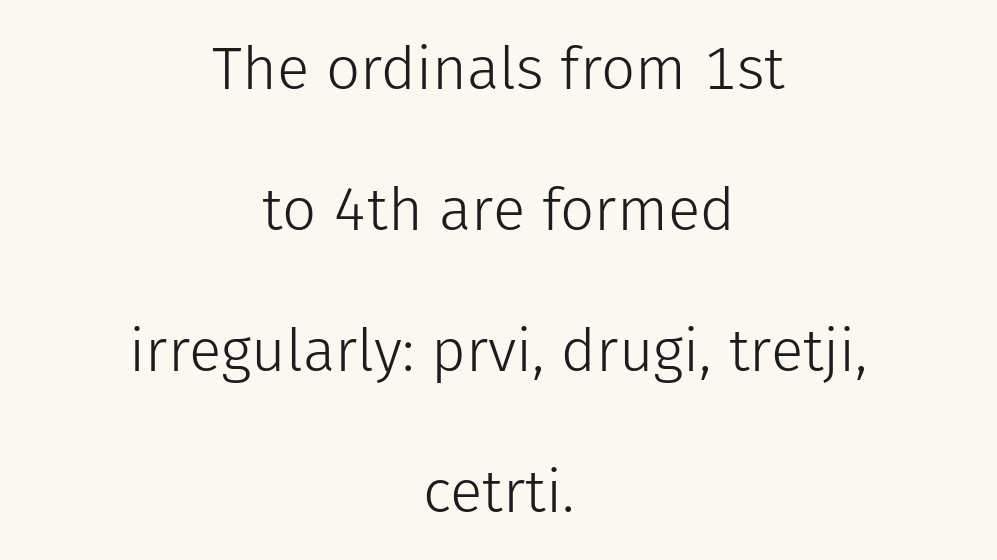
Q: Is the text bold? A: No.
Q: Is the text italic (slanted)? A: No, it is upright.
Q: Is the typeface a serif or a sans-serif typeface? A: Sans-serif.
Q: Is the text underlined? A: No.
Q: How is the paragraph aligned? A: Centered.
Q: Is the spacing between letters normal or unusually wide? A: Normal.
Q: Is the spacing between lines tight, normal or loose? A: Loose.
Q: Width (condensed, normal, or wide)? A: Normal.
Q: Stroke contrast? A: Low.
Q: x-height? A: Medium.
Q: Monospaced? A: No.
